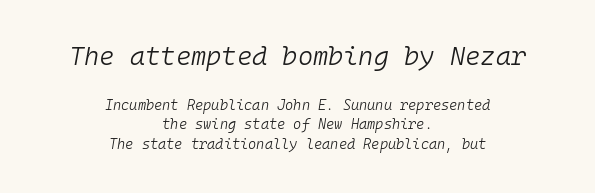
Words float on clear page, feet unadorned. Size contrast runs from large at the top to small at the bottom. Each line is balanced around a shared central axis. The passage shown leans; its letterforms are oblique. Heft: none added — not bold. The type is set solid horizontally, with unmodified tracking.
